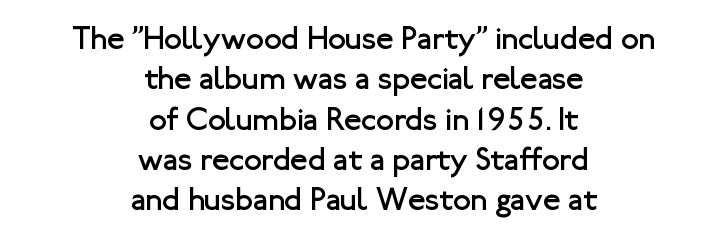
The image shows 32 px regular-weight sans-serif type, upright; set centered, normal line spacing (1.26x), normal letter spacing, not underlined; low stroke contrast and a medium x-height.
